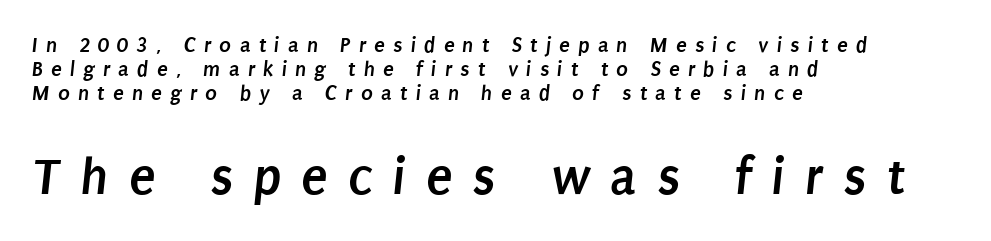
The block of text is dense from top to bottom, with scant space between rows. Where is the straight margin? On the left. The face used here appears at its bigger size in the lower chunk. Just letters on the line, the space beneath them empty. Does the weight exceed regular? Yes, all the way to bold. The designer went with a sans here, leaving each stem footless.
